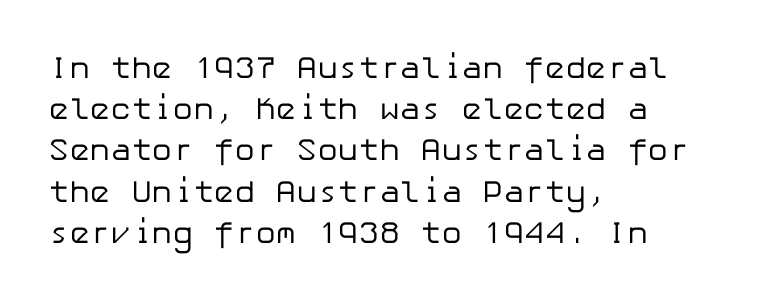
The image shows 31 px regular-weight sans-serif type, upright; set left-aligned, normal line spacing (1.33x), normal letter spacing, not underlined; low stroke contrast and a medium x-height.
